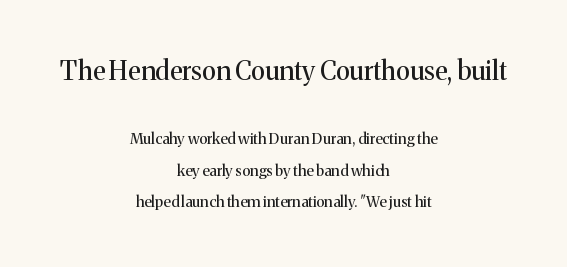
The image shows 26 px text type, upright; set centered, loose line spacing (2.1x), normal letter spacing, not underlined; the first (top) block is 1.73x larger.
